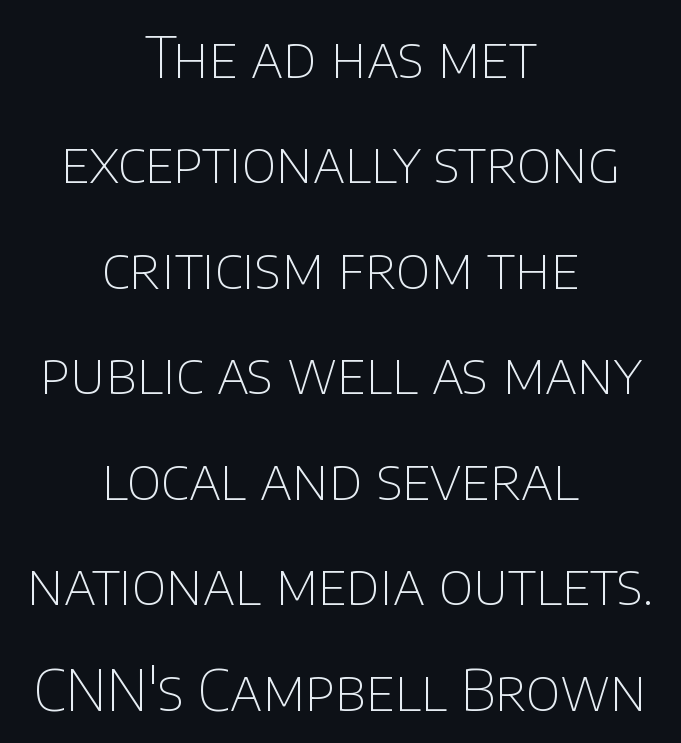
{"serif": "no", "italic": "no", "bold": "no", "weight": "thin", "width": "normal", "stroke_contrast": "low", "x_height": "large", "monospaced": "no", "underline": "no", "align": "center", "line_spacing_ratio": 1.85, "letter_spacing": "normal", "letter_spacing_em": 0.0, "glyph_px": 57}
